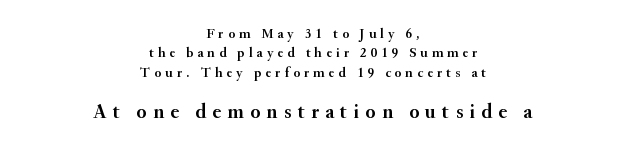
Only glyphs here, with clear space below each row. Character size in the trailing block exceeds that of the leading block. Students, note that the glyphs here are deliberately spaced far apart. Tall strokes in this sample are plumb rather than angled. This sample keeps an unexceptional amount of space between lines.
